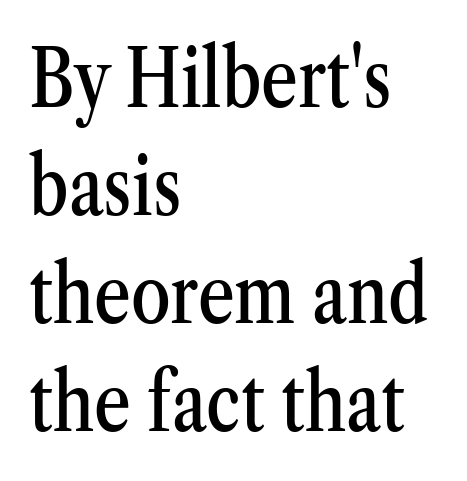
Q: Is the text italic (slanted)? A: No, it is upright.
Q: Is the typeface a serif or a sans-serif typeface? A: Serif.
Q: Is the text underlined? A: No.
Q: How is the paragraph aligned? A: Left-aligned.
Q: Is the spacing between letters normal or unusually wide? A: Normal.
Q: Is the spacing between lines tight, normal or loose? A: Normal.
Q: Width (condensed, normal, or wide)? A: Condensed.
Q: Stroke contrast? A: Medium.
Q: x-height? A: Medium.
Q: Monospaced? A: No.
